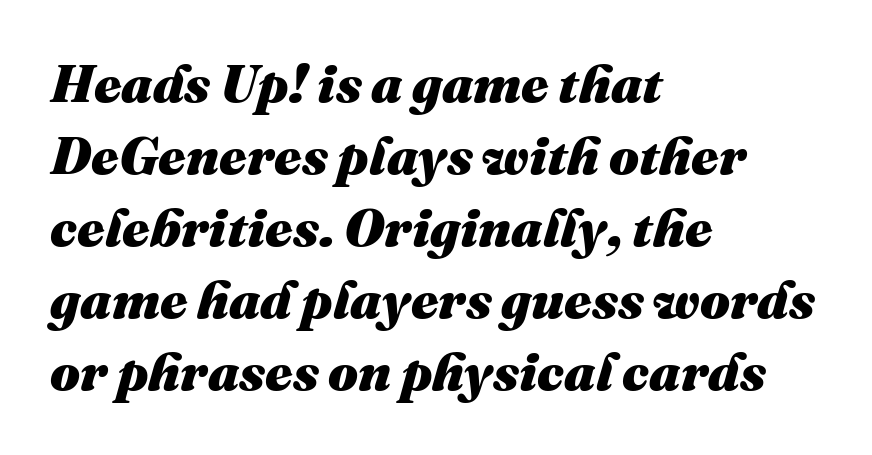
The image shows 53 px heavy type, italic (leaning right); set left-aligned, normal line spacing (1.36x), normal letter spacing, not underlined; medium stroke contrast and a medium x-height.
